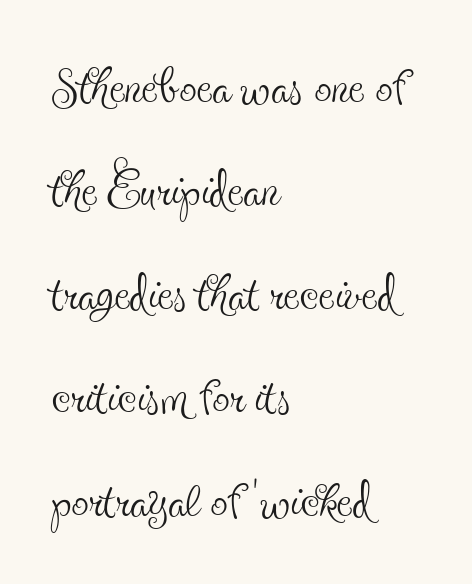
You could not count columns in this text — the font is proportionally spaced. The ragged edge is on the right, which tells us the setting is flush left. Look at the tracking — it's just the regular setting, nothing added. Reading down the column, the eye jumps a familiar distance to each next line. Unbolded letterforms with no extra heft.
